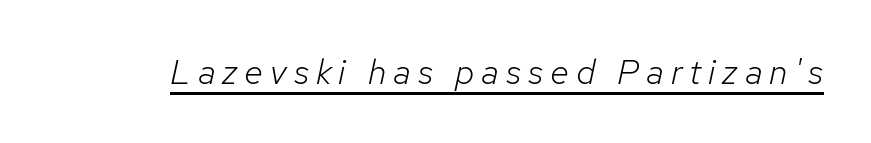
Q: Is the text bold? A: No.
Q: Is the text italic (slanted)? A: Yes, it leans right by about 12 degrees.
Q: Is the text underlined? A: Yes.
Q: Is the spacing between letters normal or unusually wide? A: Unusually wide.
Q: Width (condensed, normal, or wide)? A: Normal.
Q: Stroke contrast? A: Low.
Q: x-height? A: Medium.
Q: Monospaced? A: No.
